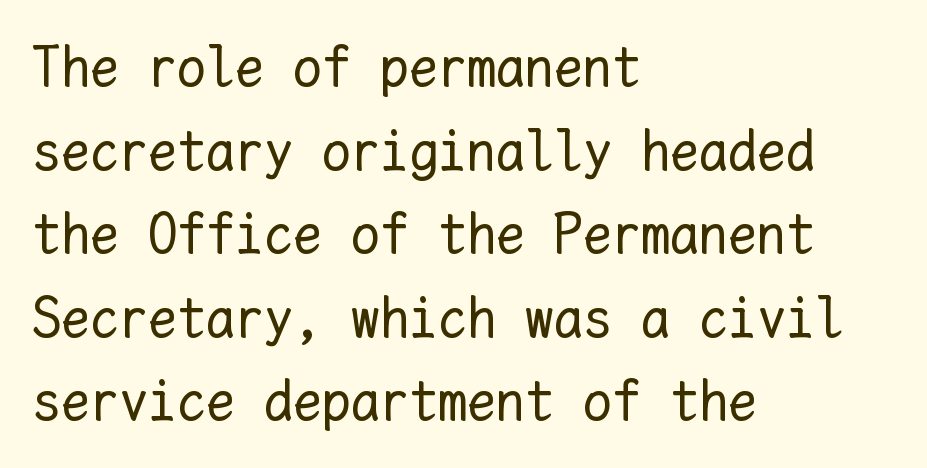
The image shows 58 px regular-weight type, upright, monospaced; set left-aligned, normal line spacing (1.44x), normal letter spacing, not underlined; low stroke contrast and a medium x-height.
